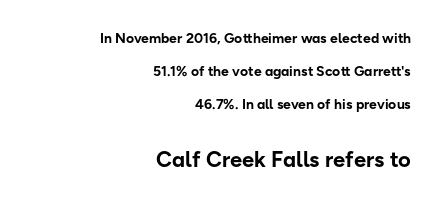
A dark, heavy texture on the line: the type is bold. Tracking value appears to be zero — textbook default spacing. In terms of leading, this rendering errs on the spacious side. Note: smaller setting up top, larger setting below.
